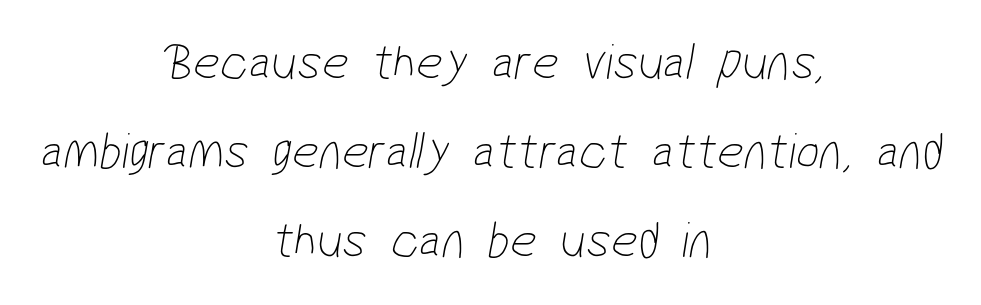
Q: Is the text bold? A: No.
Q: Is the typeface a serif or a sans-serif typeface? A: Sans-serif.
Q: Is the text underlined? A: No.
Q: How is the paragraph aligned? A: Centered.
Q: Is the spacing between letters normal or unusually wide? A: Normal.
Q: Width (condensed, normal, or wide)? A: Condensed.
Q: Stroke contrast? A: Low.
Q: x-height? A: Medium.
Q: Monospaced? A: No.
